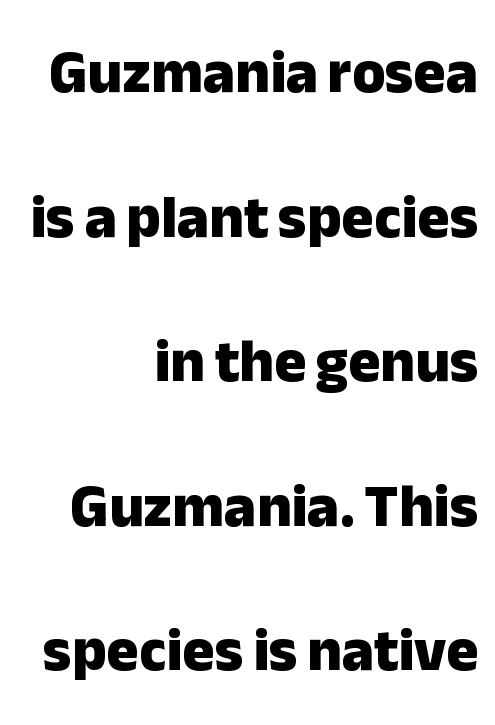
Every character sits straight up, as roman type does. The paragraph shown leans on its right margin. This sample uses a sans-serif face. Its strokes are broad and dark, the hallmark of bold type. Here the glyphs are tracked normally, forming tight word shapes.
